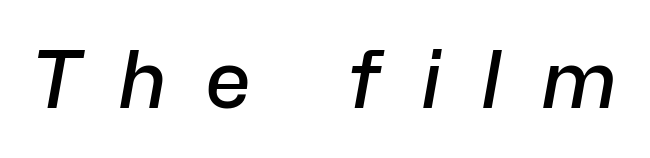
{"italic": "yes", "lean": "right", "slant_degrees": 10, "bold": "semi", "weight": "semibold", "width": "normal", "stroke_contrast": "low", "x_height": "medium", "monospaced": "no", "underline": "no", "letter_spacing": "wide", "letter_spacing_em": 0.48, "glyph_px": 79}
